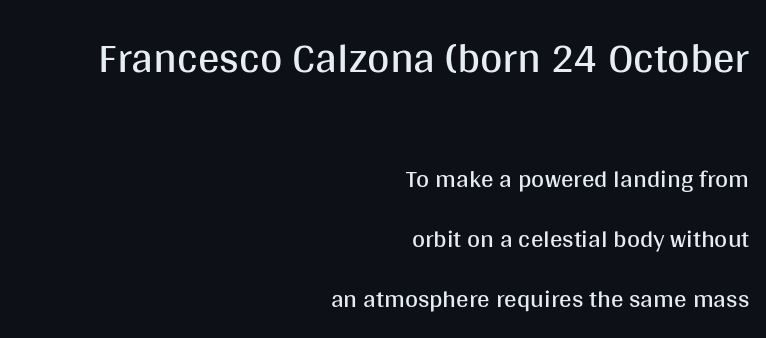
Q: Is the text bold? A: No.
Q: Is the text italic (slanted)? A: No, it is upright.
Q: Is the typeface a serif or a sans-serif typeface? A: Sans-serif.
Q: Is the text underlined? A: No.
Q: How is the paragraph aligned? A: Right-aligned.
Q: Is the spacing between letters normal or unusually wide? A: Normal.
Q: Is the spacing between lines tight, normal or loose? A: Loose.
Q: Which block of text is set in a larger size, the first (top) or the second (bottom)? A: The first (top) one.
Q: Width (condensed, normal, or wide)? A: Normal.
Q: Stroke contrast? A: Medium.
Q: x-height? A: Large.
Q: Monospaced? A: No.
